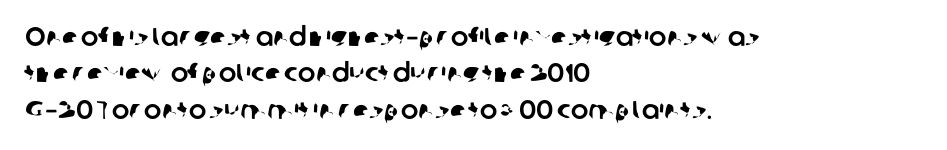
Descenders are the only things crossing below the line. The space between consecutive lines is moderate. Reading down the block, your eye returns to a fixed left position each line. Look at the tracking — it's just the regular setting, nothing added.
